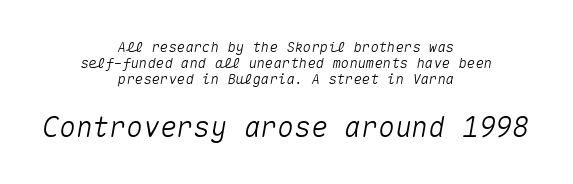
Size contrast runs from small at the top to large at the bottom. Emphasis-style slanted type is in use. Both edges are ragged and mirror each other, which tells us the setting is centered. The type is set solid horizontally, with unmodified tracking.
